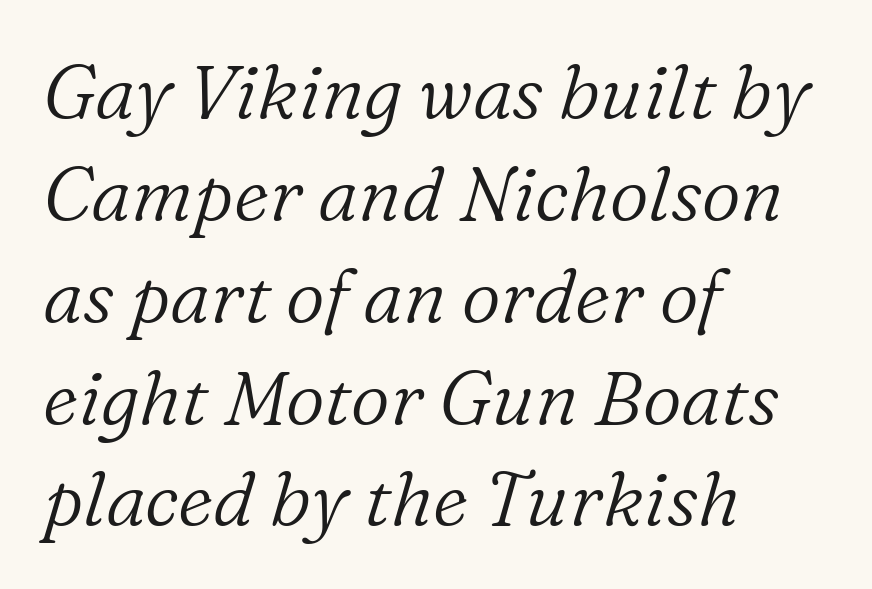
Weight: not bold — regular or lighter. Is the type slanted? Yes — the strokes lean at a clear angle. If you measured baseline to baseline, you'd find a middling distance. The zone under the glyphs is completely vacant. Unlike a clean sans, this face finishes its strokes with serifs.
